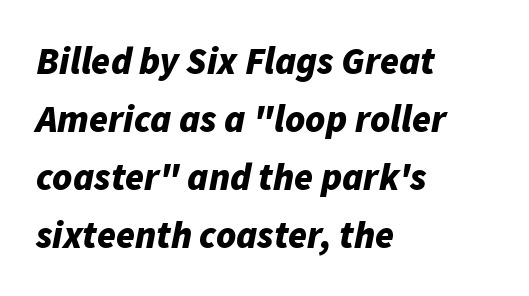
Q: Is the text bold? A: Yes.
Q: Is the text italic (slanted)? A: Yes, it leans right by about 11 degrees.
Q: Is the text underlined? A: No.
Q: How is the paragraph aligned? A: Left-aligned.
Q: Is the spacing between letters normal or unusually wide? A: Normal.
Q: Is the spacing between lines tight, normal or loose? A: Normal.
Q: Width (condensed, normal, or wide)? A: Normal.
Q: Stroke contrast? A: Low.
Q: x-height? A: Medium.
Q: Monospaced? A: No.
